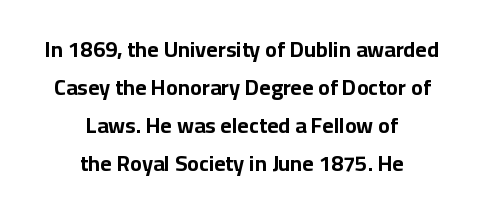
The image shows 22 px bold type, upright; set centered, line spacing 1.73x, normal letter spacing, not underlined.
